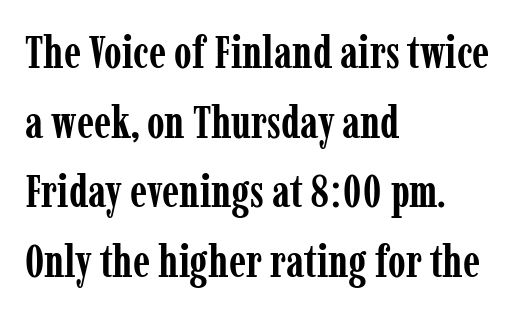
{"serif": "yes", "italic": "no", "bold": "yes", "weight": "semibold", "width": "condensed", "stroke_contrast": "low", "x_height": "medium", "monospaced": "no", "underline": "no", "align": "left", "line_spacing": "normal", "line_spacing_ratio": 1.55, "letter_spacing": "normal", "letter_spacing_em": 0.0, "glyph_px": 45}
